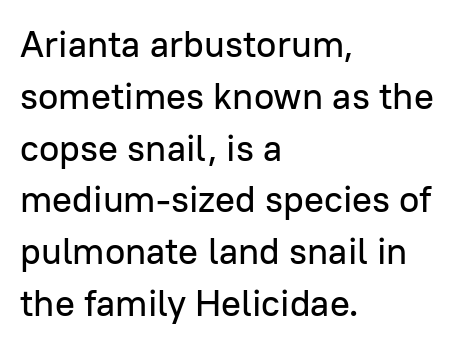
Stroke terminals: plain, sans-serif. Has an underline been added? It has not. Casual observation: everything's shoved over to the left. Each letter keeps its own natural width here, so spacing adapts to shape. Letter spacing: default.
